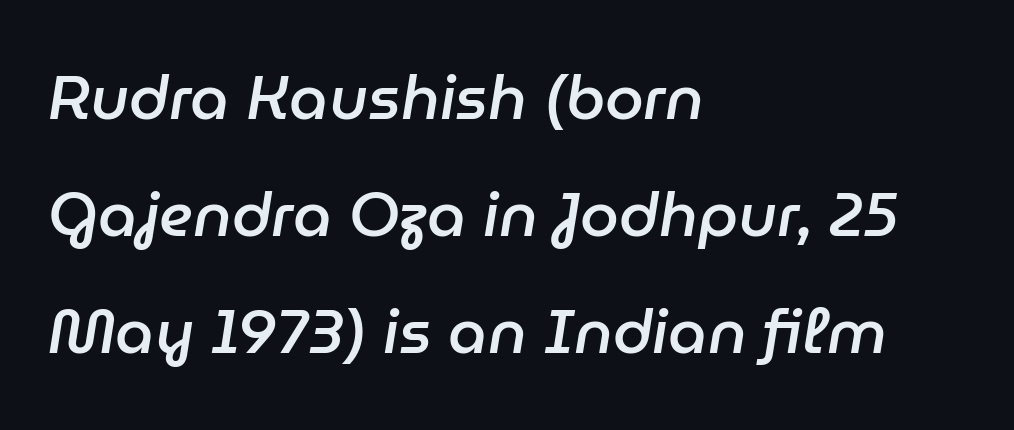
Glance below the letters and you will spot only blank space. The face used here is proportionally spaced, like ordinary book or web type. Weight check: semibold — heavier than regular, not quite bold. Short note: letters normally spaced. These lines are set flush left with a ragged right edge. The glyphs look as if they've been sheared to an angle.
